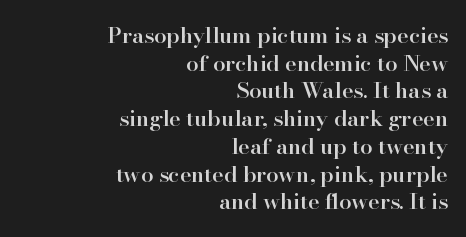
The image shows 22 px text type, upright; set right-aligned, normal line spacing (1.26x), normal letter spacing, not underlined.
